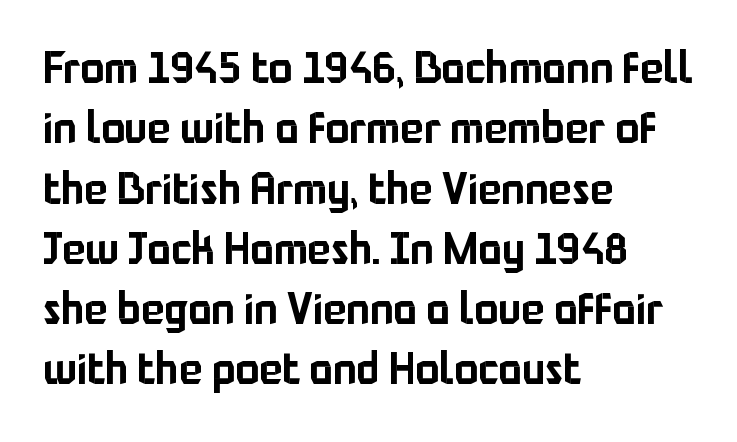
The image shows 44 px sans-serif type, upright; set left-aligned, normal line spacing (1.37x), normal letter spacing, not underlined; low stroke contrast and a medium x-height.
